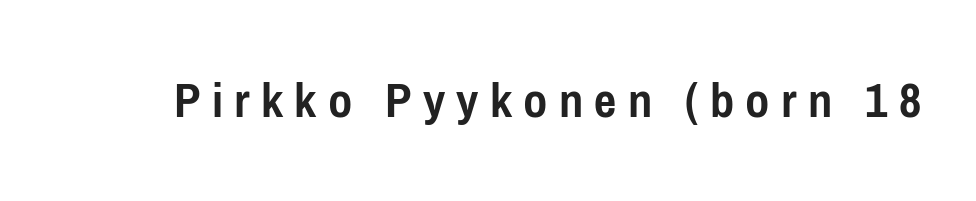
Q: Is the text bold? A: Yes.
Q: Is the text italic (slanted)? A: No, it is upright.
Q: Is the typeface a serif or a sans-serif typeface? A: Sans-serif.
Q: Is the text underlined? A: No.
Q: Is the spacing between letters normal or unusually wide? A: Unusually wide.
Q: Width (condensed, normal, or wide)? A: Condensed.
Q: Stroke contrast? A: Low.
Q: x-height? A: Medium.
Q: Monospaced? A: No.
